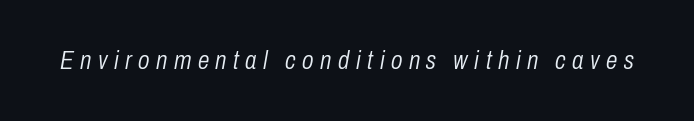
Quick note: underline off. The weight tops out at a normal text grade. The rendering inserts visible extra space after every character. A typesetter would mark this as italic.
